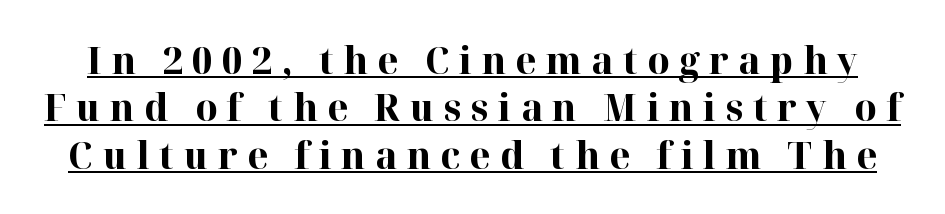
The typesetting leans heavy: a genuine bold. You can see a thin bar hugging the bottom of the glyphs. Regarding serifs, this sample has them. These lines have a slow, spaced-out rhythm from letter to letter. Reading down the column, the eye jumps a familiar distance to each next line. Quick note: not italic, upright.
